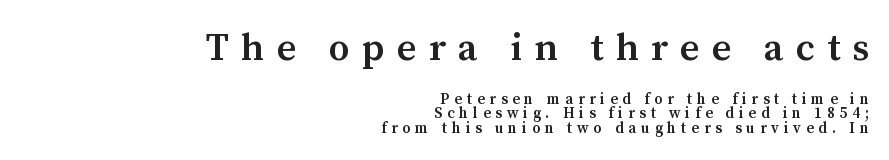
The image shows 38 px semibold serif type, upright; set right-aligned, tight line spacing (0.98x), unusually wide letter spacing (+0.32 em), not underlined; the first (top) block is 2.53x larger; medium stroke contrast and a medium x-height.
